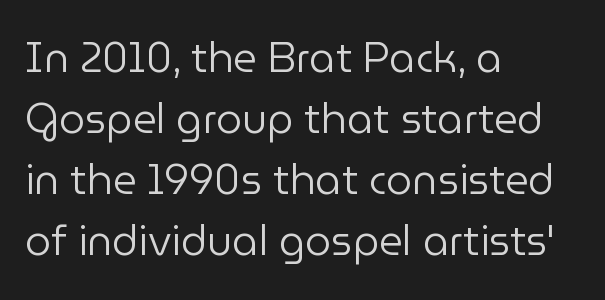
{"serif": "no", "italic": "no", "bold": "no", "weight": "regular", "width": "normal", "stroke_contrast": "low", "x_height": "medium", "monospaced": "no", "underline": "no", "align": "left", "line_spacing": "normal", "line_spacing_ratio": 1.49, "letter_spacing": "normal", "letter_spacing_em": 0.0, "glyph_px": 41}
